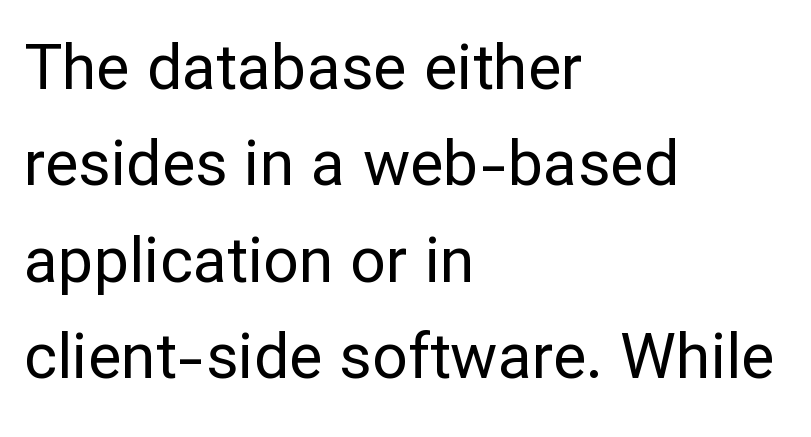
Observe the absence of serifs on each vertical stroke in this sample. Line spacing here is normal. Do the characters align in a grid? No, the font is proportional. Letter spacing: default. Line beginnings align vertically; line endings do not.
